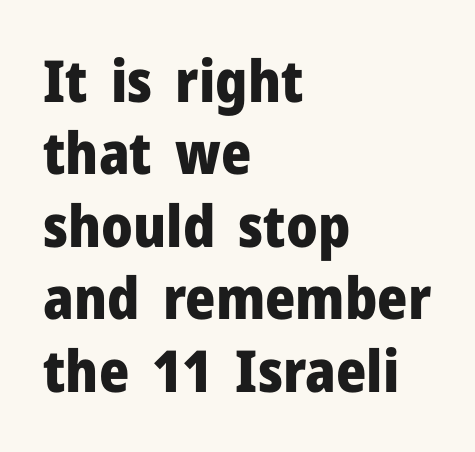
Q: Is the text bold? A: Yes.
Q: Is the text italic (slanted)? A: No, it is upright.
Q: Is the typeface a serif or a sans-serif typeface? A: Sans-serif.
Q: Is the text underlined? A: No.
Q: How is the paragraph aligned? A: Left-aligned.
Q: Is the spacing between letters normal or unusually wide? A: Normal.
Q: Is the spacing between lines tight, normal or loose? A: Normal.
Q: Width (condensed, normal, or wide)? A: Normal.
Q: Stroke contrast? A: Low.
Q: x-height? A: Medium.
Q: Monospaced? A: No.
